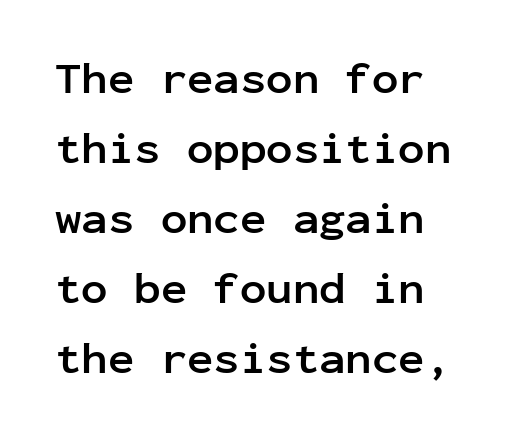
{"serif": "no", "italic": "no", "bold": "yes", "weight": "semibold", "width": "normal", "stroke_contrast": "low", "x_height": "medium", "monospaced": "yes", "underline": "no", "align": "left", "line_spacing": "normal", "line_spacing_ratio": 1.59, "letter_spacing": "normal", "letter_spacing_em": 0.0, "glyph_px": 44}
